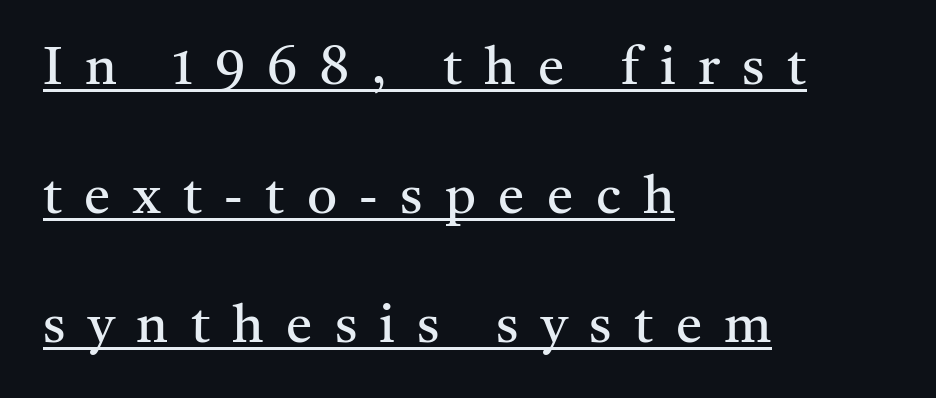
Q: Is the text bold? A: No.
Q: Is the text italic (slanted)? A: No, it is upright.
Q: Is the typeface a serif or a sans-serif typeface? A: Serif.
Q: Is the text underlined? A: Yes.
Q: How is the paragraph aligned? A: Left-aligned.
Q: Is the spacing between letters normal or unusually wide? A: Unusually wide.
Q: Is the spacing between lines tight, normal or loose? A: Loose.
Q: Width (condensed, normal, or wide)? A: Normal.
Q: Stroke contrast? A: Medium.
Q: x-height? A: Medium.
Q: Monospaced? A: No.
